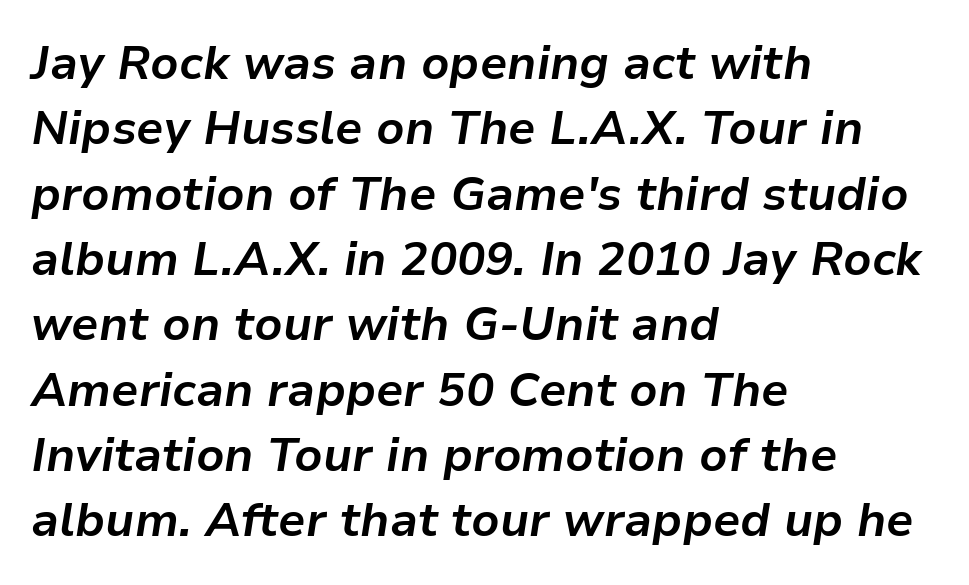
Heft: maximum for text — a bold. The passage shown has conventional tracking throughout. Looks like regular typesetting: each glyph gets only the width it needs. Notice how the passage keeps a crisp vertical edge on the left only.
